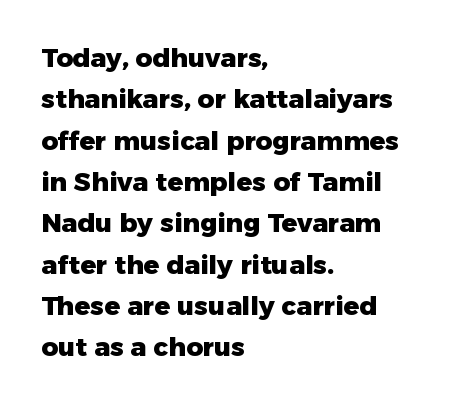
Q: Is the text bold? A: Yes.
Q: Is the text italic (slanted)? A: No, it is upright.
Q: Is the text underlined? A: No.
Q: How is the paragraph aligned? A: Left-aligned.
Q: Is the spacing between letters normal or unusually wide? A: Normal.
Q: Is the spacing between lines tight, normal or loose? A: Normal.
